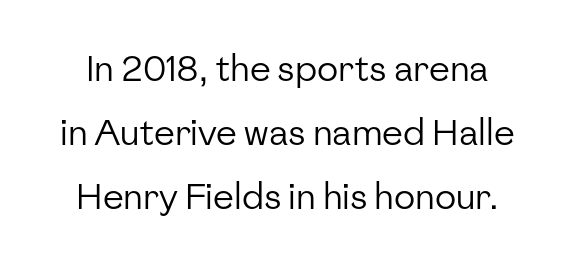
Q: Is the text bold? A: No.
Q: Is the text italic (slanted)? A: No, it is upright.
Q: Is the typeface a serif or a sans-serif typeface? A: Sans-serif.
Q: Is the text underlined? A: No.
Q: Is the spacing between letters normal or unusually wide? A: Normal.
Q: Width (condensed, normal, or wide)? A: Normal.
Q: Stroke contrast? A: Low.
Q: x-height? A: Medium.
Q: Monospaced? A: No.
